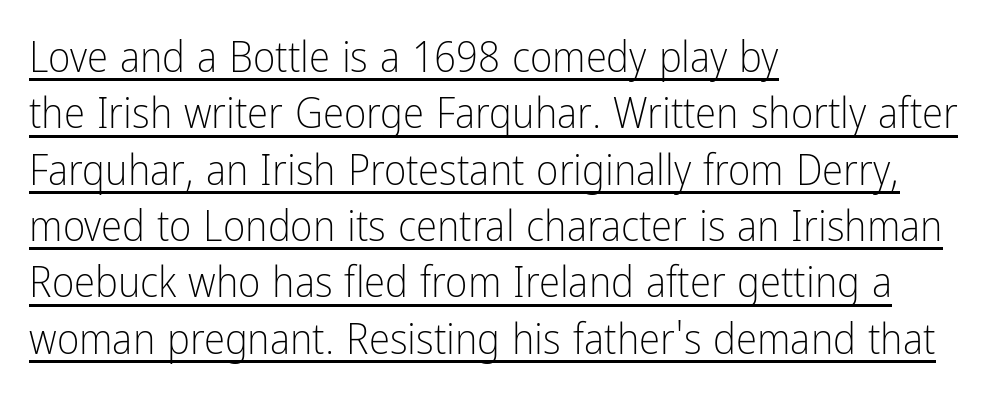
{"serif": "no", "italic": "no", "bold": "no", "weight": "light", "width": "condensed", "stroke_contrast": "low", "x_height": "medium", "monospaced": "no", "underline": "yes", "align": "left", "line_spacing": "normal", "line_spacing_ratio": 1.31, "letter_spacing": "normal", "letter_spacing_em": 0.0, "glyph_px": 43}
